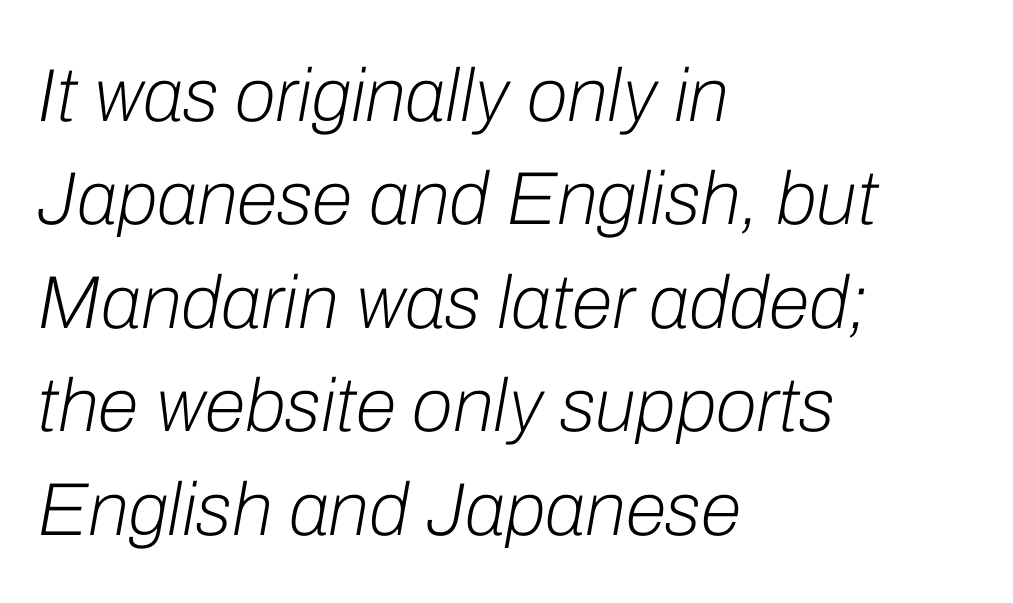
Rule under the text: the space is simply empty. Stems and bowls with no extra thickness — not bold. Notice how the passage keeps a crisp vertical edge on the left only. Rendered with sloped, italic letterforms. A normal amount of white space separates one row of letters from the next.
